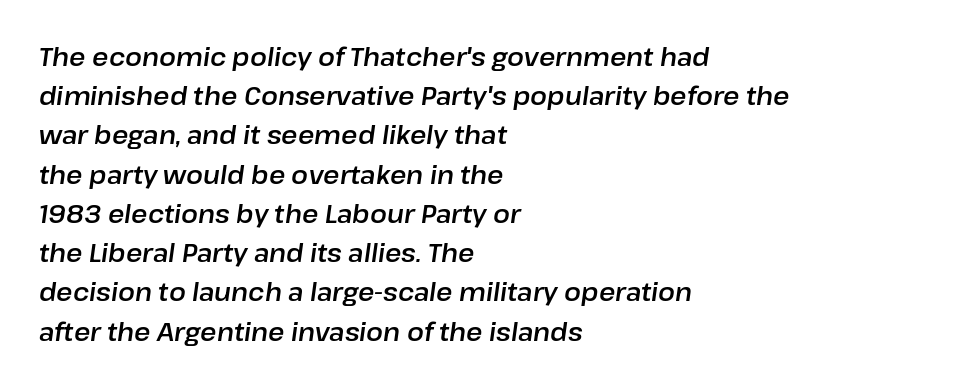
Q: Is the text italic (slanted)? A: Yes, it leans right by about 8 degrees.
Q: Is the text underlined? A: No.
Q: How is the paragraph aligned? A: Left-aligned.
Q: Is the spacing between letters normal or unusually wide? A: Normal.
Q: Is the spacing between lines tight, normal or loose? A: Normal.
